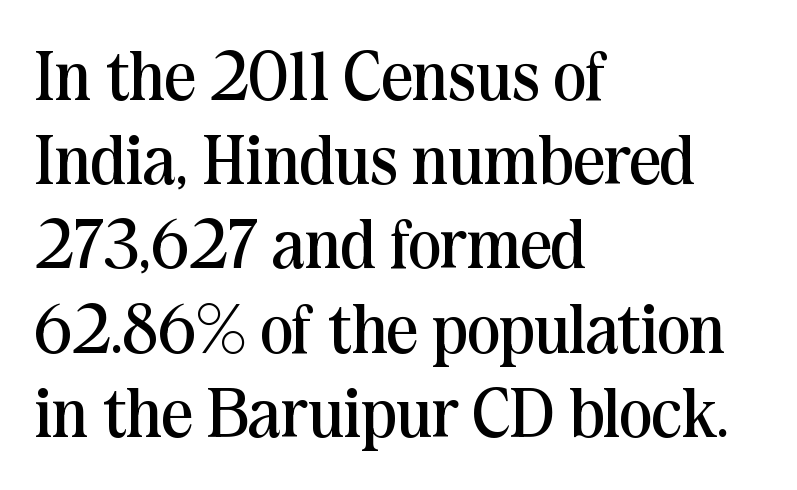
Q: Is the text bold? A: No.
Q: Is the text italic (slanted)? A: No, it is upright.
Q: Is the typeface a serif or a sans-serif typeface? A: Serif.
Q: Is the text underlined? A: No.
Q: How is the paragraph aligned? A: Left-aligned.
Q: Is the spacing between letters normal or unusually wide? A: Normal.
Q: Width (condensed, normal, or wide)? A: Normal.
Q: Stroke contrast? A: Medium.
Q: x-height? A: Medium.
Q: Monospaced? A: No.
